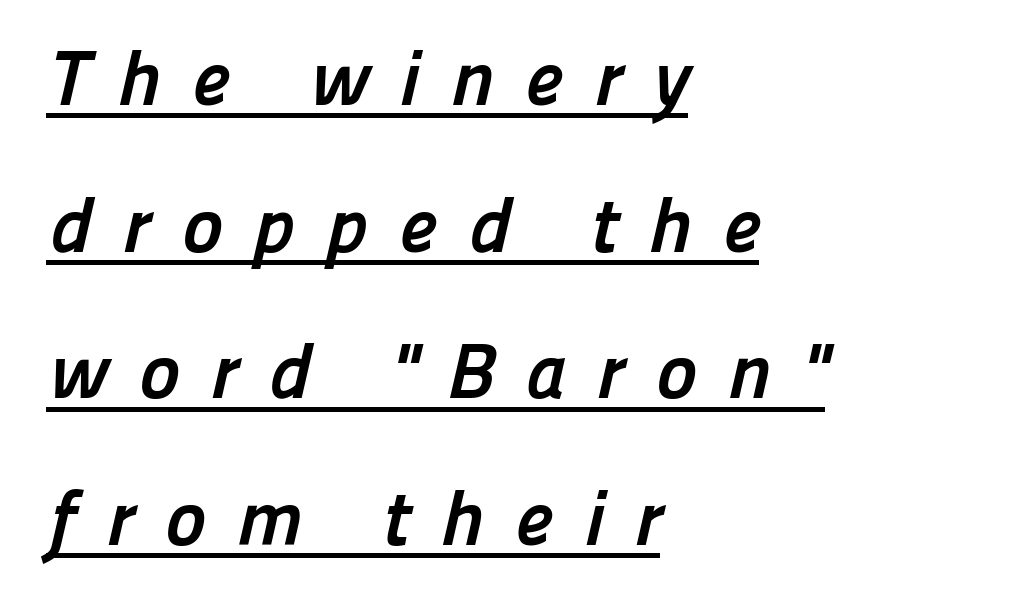
{"serif": "no", "bold": "yes", "weight": "semibold", "width": "normal", "stroke_contrast": "low", "x_height": "medium", "monospaced": "no", "underline": "yes", "align": "left", "line_spacing_ratio": 1.88, "letter_spacing": "wide", "letter_spacing_em": 0.39, "glyph_px": 78}
